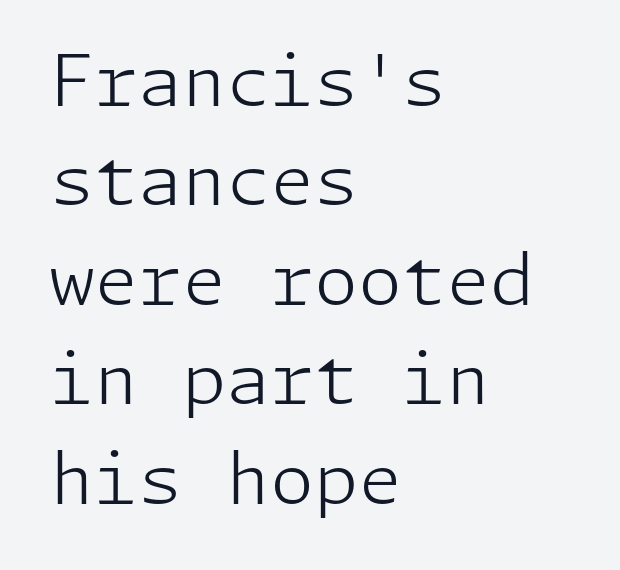
{"serif": "no", "italic": "no", "bold": "no", "weight": "light", "width": "normal", "stroke_contrast": "low", "x_height": "medium", "underline": "no", "align": "left", "line_spacing": "normal", "line_spacing_ratio": 1.4, "letter_spacing": "normal", "letter_spacing_em": 0.0, "glyph_px": 71}
